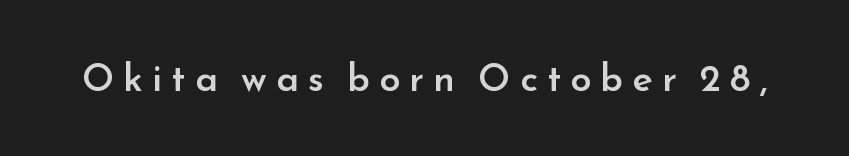
The image shows 38 px semibold sans-serif type, upright; set unusually wide letter spacing (+0.24 em), not underlined; low stroke contrast and a small x-height.
